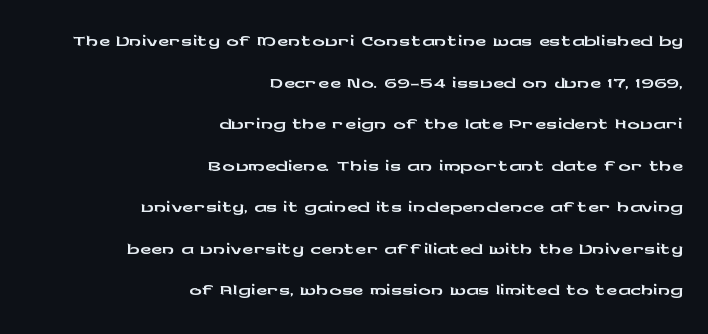
Q: Is the text italic (slanted)? A: No, it is upright.
Q: Is the typeface a serif or a sans-serif typeface? A: Sans-serif.
Q: Is the text underlined? A: No.
Q: How is the paragraph aligned? A: Right-aligned.
Q: Is the spacing between letters normal or unusually wide? A: Normal.
Q: Is the spacing between lines tight, normal or loose? A: Normal.
Q: Width (condensed, normal, or wide)? A: Wide.
Q: Stroke contrast? A: Low.
Q: x-height? A: Medium.
Q: Monospaced? A: No.
